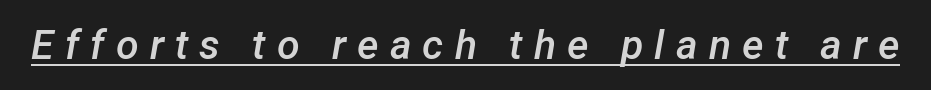
Q: Is the text bold? A: Semi-bold.
Q: Is the text italic (slanted)? A: Yes, it leans right by about 12 degrees.
Q: Is the text underlined? A: Yes.
Q: Is the spacing between letters normal or unusually wide? A: Unusually wide.
Q: Width (condensed, normal, or wide)? A: Normal.
Q: Stroke contrast? A: Low.
Q: x-height? A: Medium.
Q: Monospaced? A: No.
